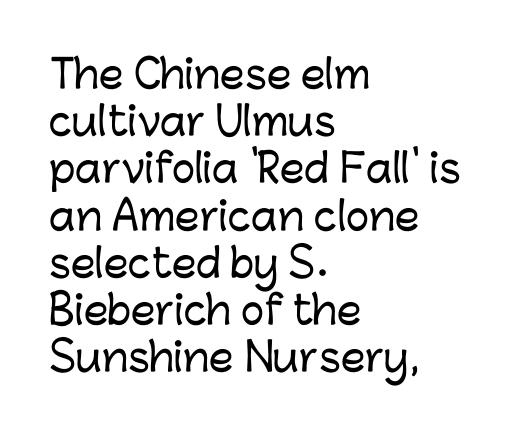
You could not count columns in this text — the font is proportionally spaced. The gap between lines stays unmarked. Quick note: not italic, upright. Short note: letters normally spaced. Alignment: flush left.
